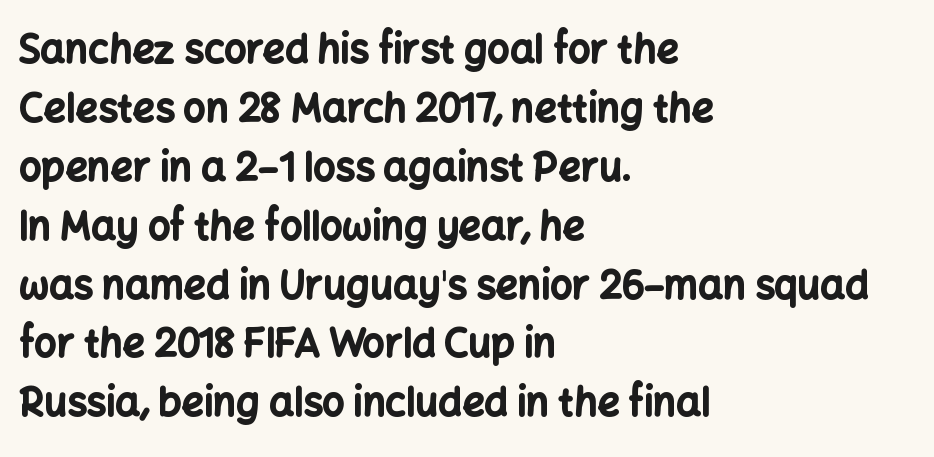
The image shows 39 px bold sans-serif type, upright; set left-aligned, normal line spacing (1.51x), normal letter spacing, not underlined; low stroke contrast and a medium x-height.
